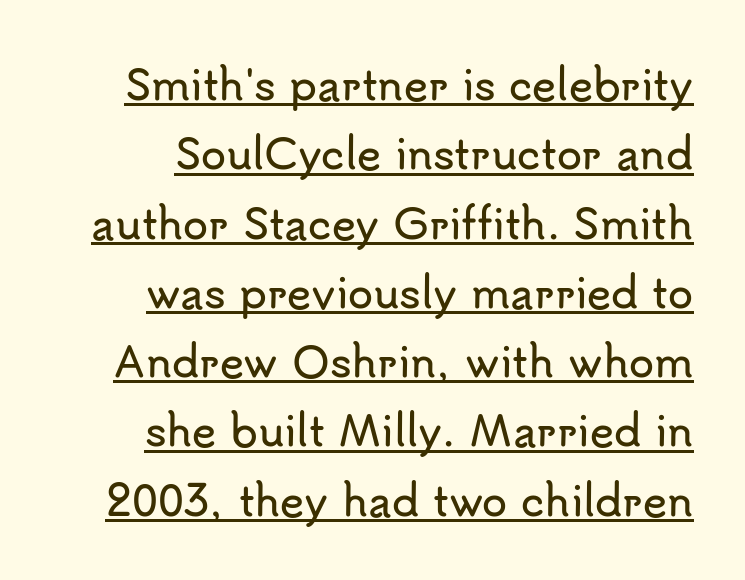
{"serif": "no", "italic": "no", "width": "normal", "stroke_contrast": "low", "x_height": "small", "monospaced": "no", "underline": "yes", "line_spacing": "normal", "line_spacing_ratio": 1.69, "letter_spacing": "normal", "letter_spacing_em": 0.0, "glyph_px": 41}
